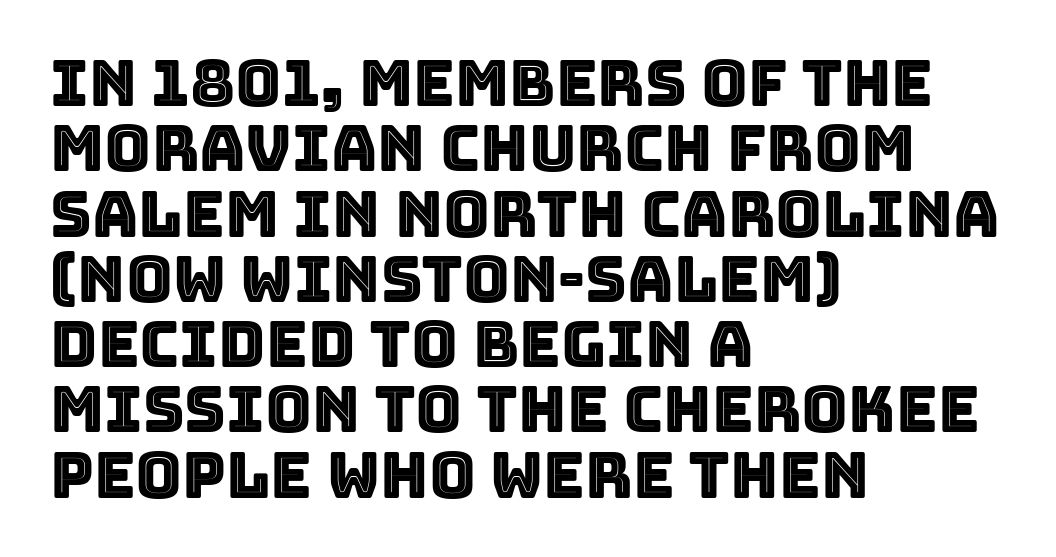
The image shows 64 px text type, upright; set left-aligned, tight line spacing (1.02x), normal letter spacing, not underlined; a large x-height.
